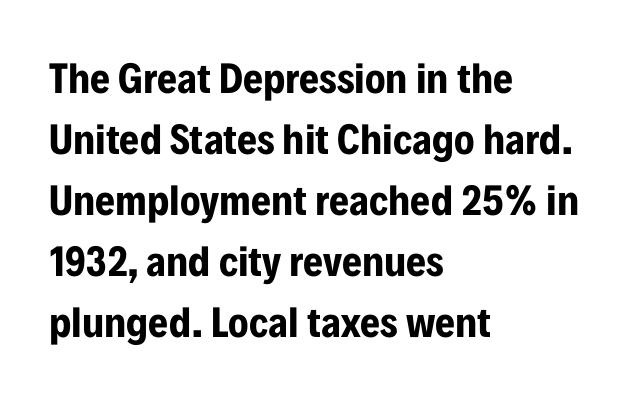
{"serif": "no", "italic": "no", "bold": "yes", "weight": "bold", "width": "condensed", "stroke_contrast": "low", "x_height": "medium", "monospaced": "no", "underline": "no", "align": "left", "line_spacing": "normal", "line_spacing_ratio": 1.42, "letter_spacing": "normal", "letter_spacing_em": 0.0, "glyph_px": 43}
